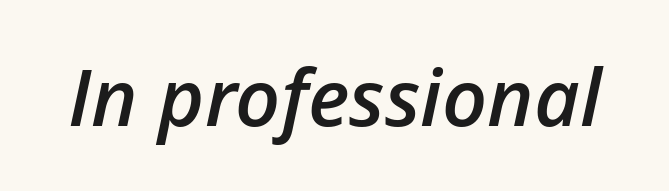
{"italic": "yes", "lean": "right", "slant_degrees": 12, "bold": "semi", "weight": "semibold", "width": "normal", "stroke_contrast": "low", "x_height": "medium", "monospaced": "no", "underline": "no", "letter_spacing": "normal", "letter_spacing_em": 0.0, "glyph_px": 79}
